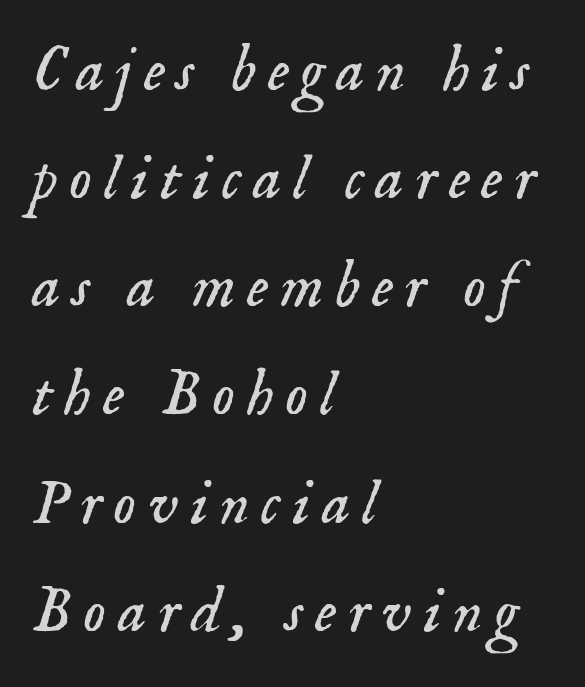
The paragraph has a hard left edge and a soft right edge. Varying glyph widths throughout — classic text-font behaviour. This is serif lettering, the kind often seen in printed books. The font's italic variant was chosen for this text. On a weight scale, this lands at 450 or below. Underlining? Definitely not there.
